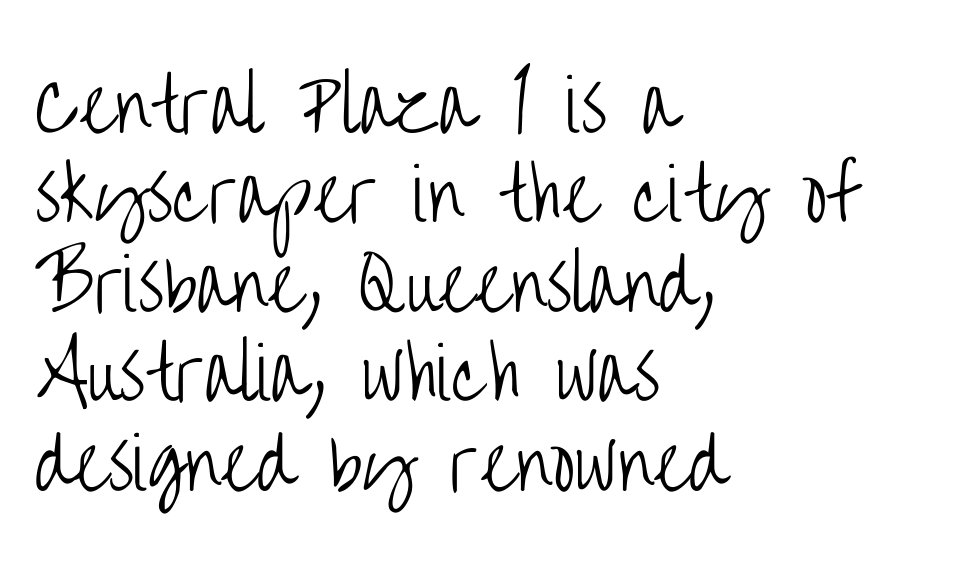
The image shows 71 px light, condensed sans-serif type, upright; set left-aligned, normal line spacing (1.26x), normal letter spacing, not underlined; low stroke contrast and a large x-height.
